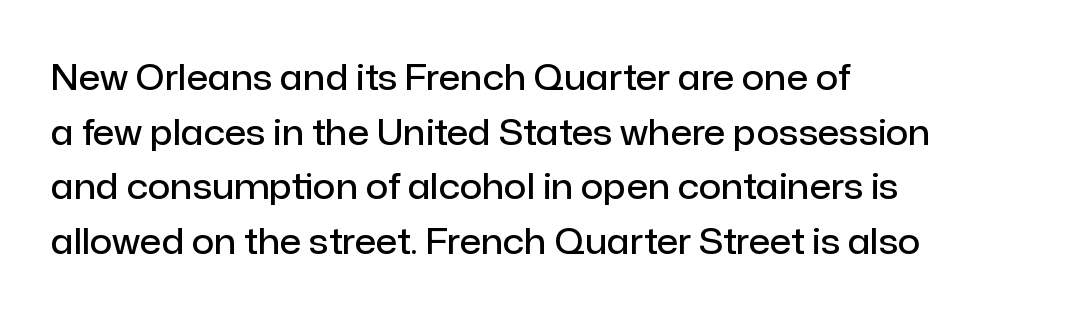
The image shows 35 px semibold sans-serif type, upright; set left-aligned, normal line spacing (1.56x), normal letter spacing, not underlined; low stroke contrast and a medium x-height.
